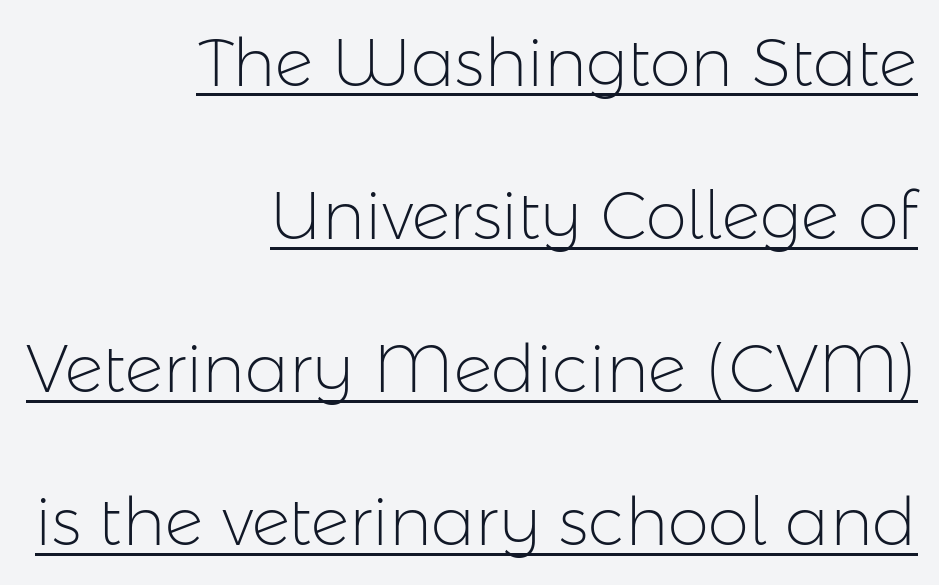
{"serif": "no", "italic": "no", "bold": "no", "weight": "light", "width": "normal", "stroke_contrast": "low", "x_height": "medium", "monospaced": "no", "underline": "yes", "align": "right", "line_spacing": "loose", "line_spacing_ratio": 2.32, "letter_spacing": "normal", "letter_spacing_em": 0.0, "glyph_px": 66}
